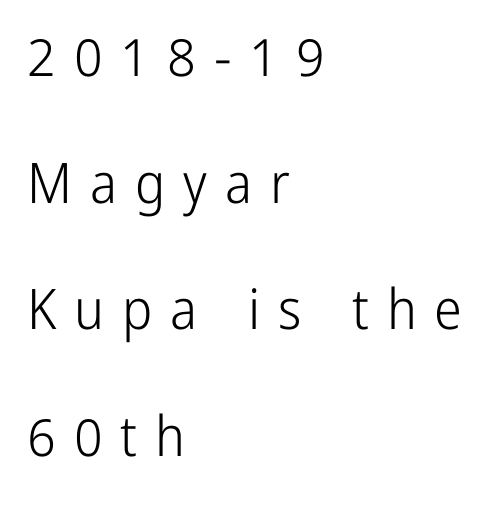
The image shows 56 px light, condensed sans-serif type, upright; set left-aligned, loose line spacing (2.26x), unusually wide letter spacing (+0.32 em), not underlined; low stroke contrast and a medium x-height.
